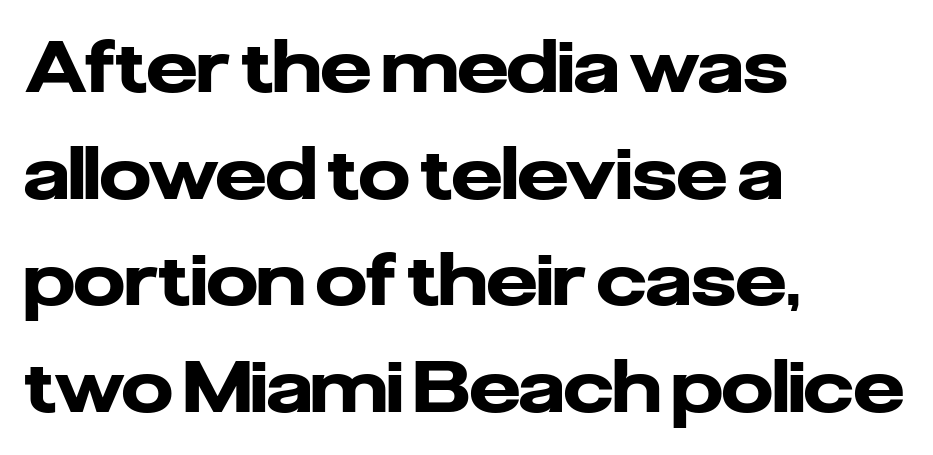
This sample has the flowing, uneven cadence of proportional lettering. Type without underlining. The leading is moderate, giving the passage an even texture. Unlike italic type, these characters show no tilt at all. Nothing unusual about the tracking: characters are spaced as the font intends. Its strokes are broad and dark, the hallmark of bold type.
